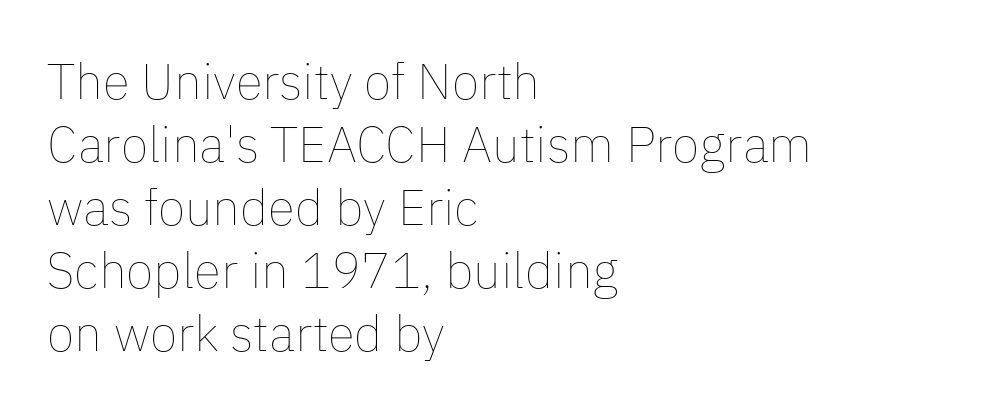
The image shows 50 px thin type, upright; set left-aligned, normal line spacing (1.26x), normal letter spacing, not underlined; low stroke contrast and a medium x-height.
